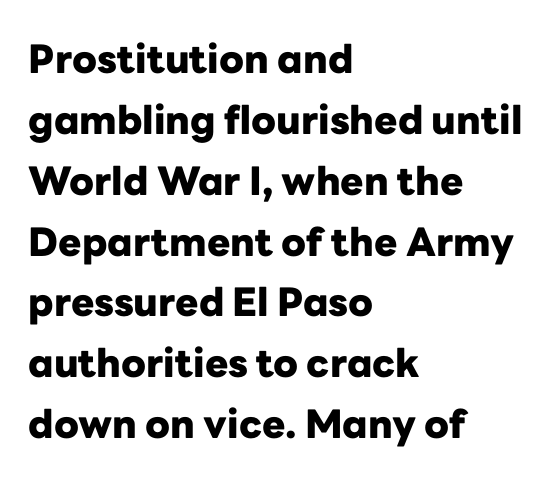
Each glyph is drawn with heavy, bold strokes. Think of a printed novel: that variable character pitch is what you see here. Compared with typical paragraphs, the rows here are spaced about the same. Letters rest on an invisible, unmarked baseline.
